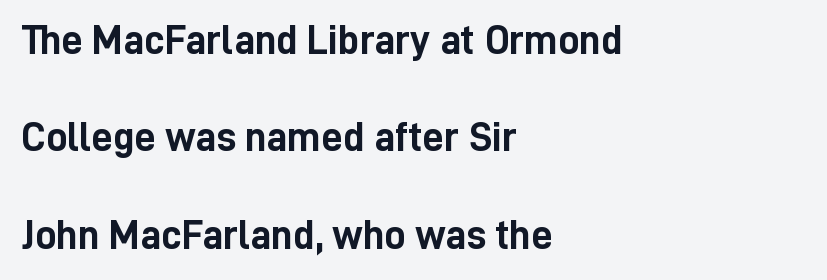
{"serif": "no", "italic": "no", "bold": "yes", "weight": "semibold", "width": "condensed", "stroke_contrast": "low", "x_height": "medium", "monospaced": "no", "underline": "no", "align": "left", "line_spacing": "loose", "line_spacing_ratio": 2.32, "letter_spacing": "normal", "letter_spacing_em": 0.0, "glyph_px": 42}
